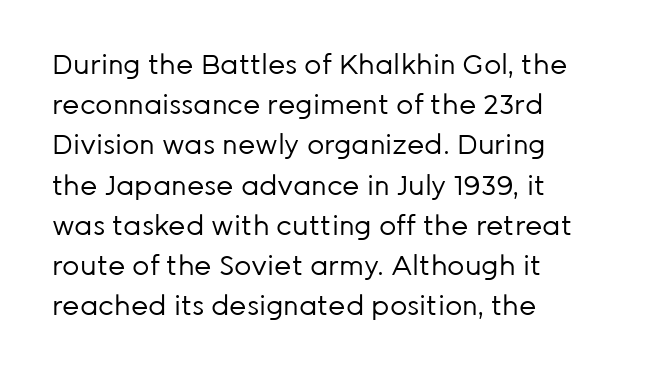
The image shows 27 px text type, upright; set left-aligned, normal line spacing (1.49x), normal letter spacing, not underlined.
